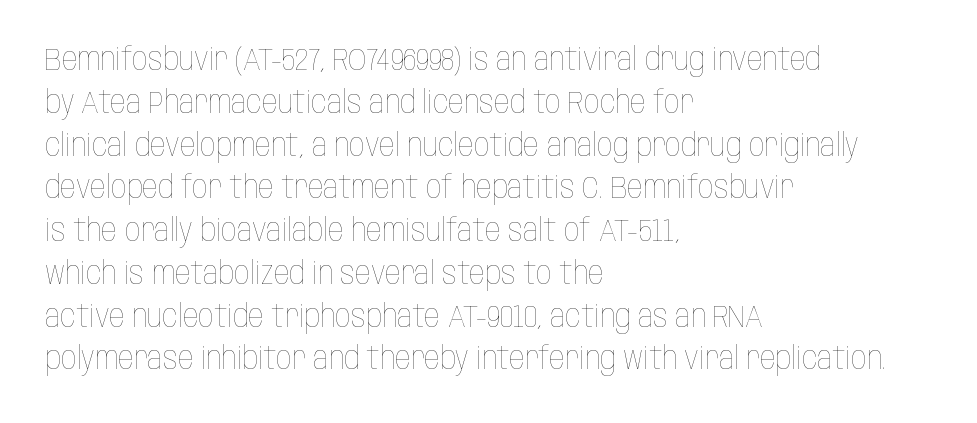
This sample has the flowing, uneven cadence of proportional lettering. The typeface has the unassuming heft of standard copy or less. The line texture is even and compact thanks to regular tracking. Notice how the stems are strictly vertical — no italics here. In CSS terms this would be text-align: left.
